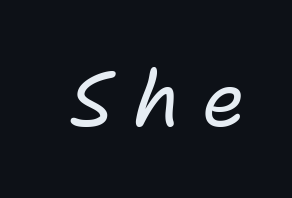
The strokes carry an ordinary text weight at most. The rendering applies a slant to the glyphs. Descenders hang freely into open space. The passage shown is typed in a proportional face where columns would drift. The face used here is rendered with a markedly widened letterfit.
